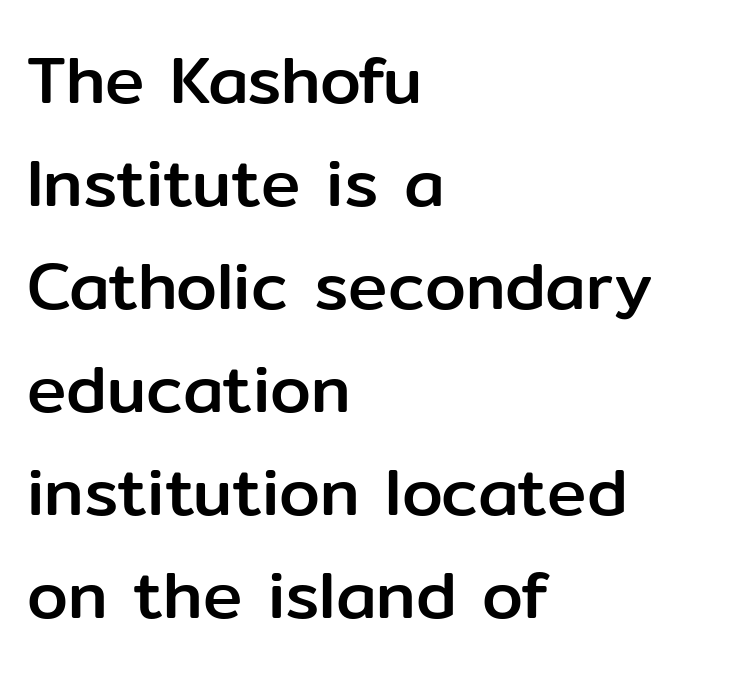
{"serif": "no", "italic": "no", "width": "normal", "stroke_contrast": "low", "x_height": "medium", "monospaced": "no", "underline": "no", "align": "left", "line_spacing": "normal", "line_spacing_ratio": 1.56, "letter_spacing": "normal", "letter_spacing_em": 0.0, "glyph_px": 66}
